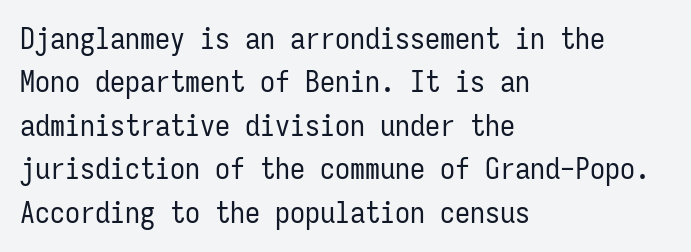
{"serif": "no", "italic": "no", "bold": "no", "weight": "regular", "width": "condensed", "stroke_contrast": "low", "x_height": "medium", "monospaced": "yes", "underline": "no", "align": "left", "line_spacing": "normal", "line_spacing_ratio": 1.45, "letter_spacing": "normal", "letter_spacing_em": 0.0, "glyph_px": 30}
